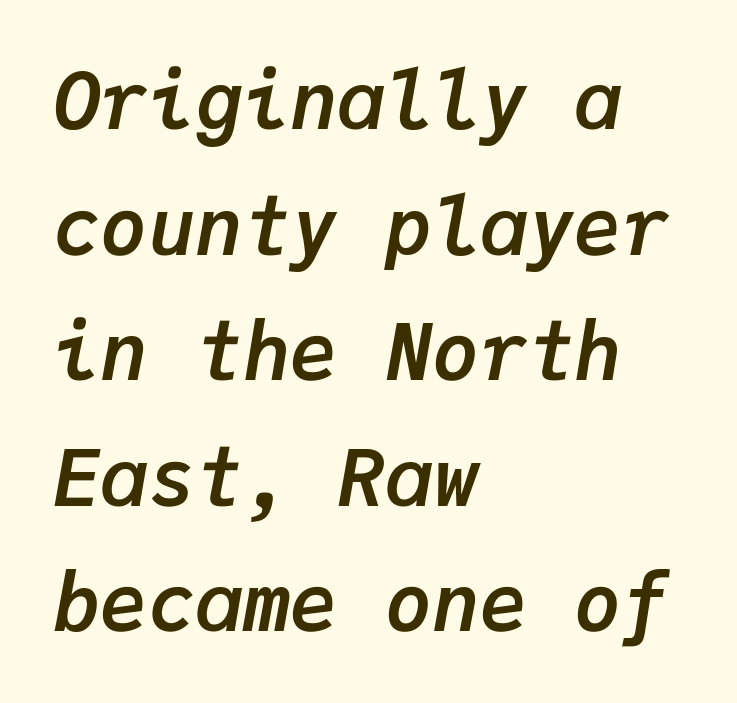
The horizontal fit of the characters is conventional and even. If you drew a ruler down the left edge, every line would touch it. Heft: maximum for text — a bold. Unmarked baselines from the first word to the last. The letters march in equal steps, a hallmark of fixed-pitch type. Designer's note — italics engaged.
